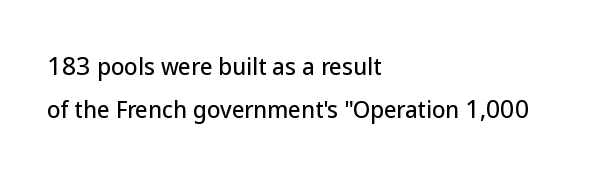
{"italic": "no", "underline": "no", "align": "left", "line_spacing": "loose", "line_spacing_ratio": 1.96, "letter_spacing": "normal", "letter_spacing_em": 0.0, "glyph_px": 22}
